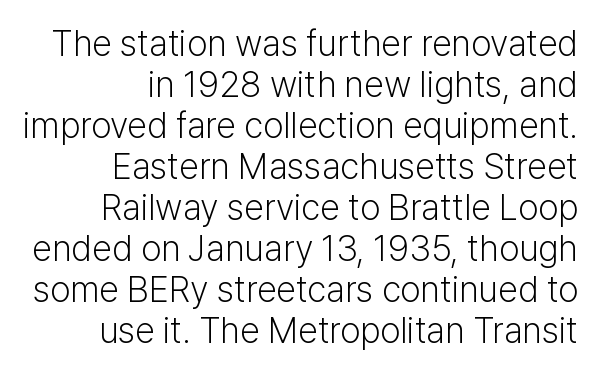
You could not count columns in this text — the font is proportionally spaced. The typesetting does not lean heavy: it is not bold. Rendered with straight, roman letterforms. To sum up the face: it is a sans, with no serifs.
